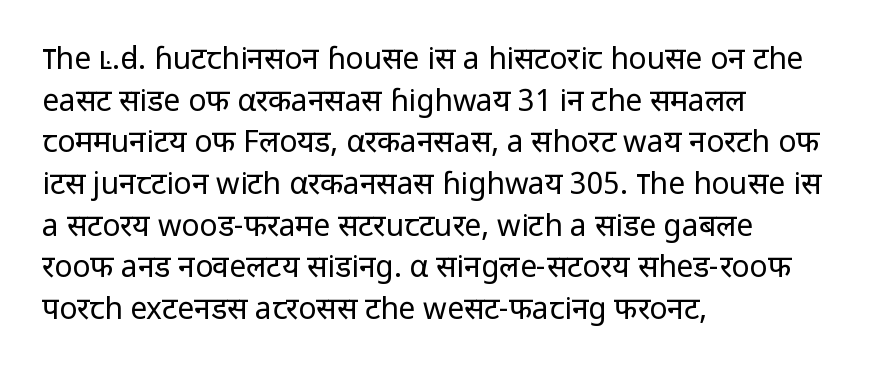
Is there any slant? The stems are plumb. No chunkiness to these letters — they're not bold. The glyphs in this specimen are sans serif. These lines keep a tight, regular rhythm from letter to letter. A normal amount of white space separates one row of letters from the next.
